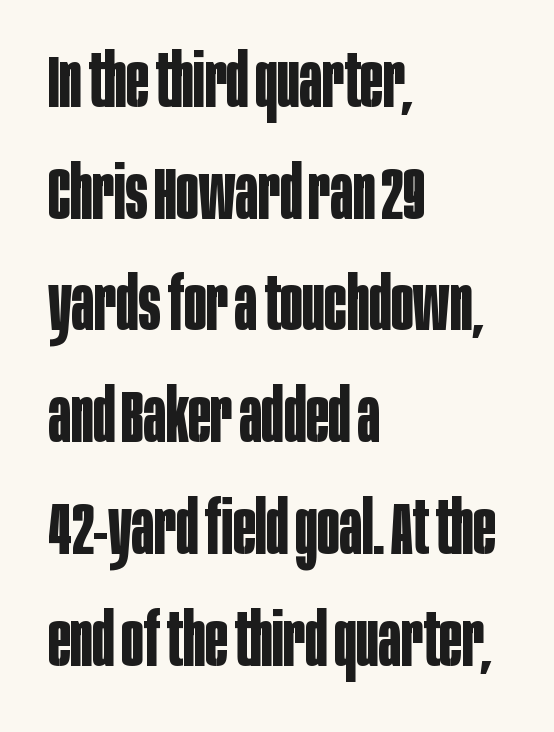
Q: Is the text bold? A: Yes.
Q: Is the text italic (slanted)? A: No, it is upright.
Q: Is the typeface a serif or a sans-serif typeface? A: Sans-serif.
Q: Is the text underlined? A: No.
Q: How is the paragraph aligned? A: Left-aligned.
Q: Is the spacing between letters normal or unusually wide? A: Normal.
Q: Is the spacing between lines tight, normal or loose? A: Normal.
Q: Width (condensed, normal, or wide)? A: Condensed.
Q: Stroke contrast? A: Low.
Q: x-height? A: Large.
Q: Monospaced? A: No.
